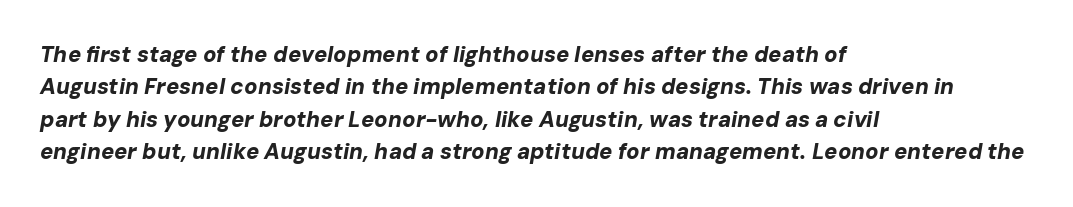
The image shows 22 px bold type, italic (leaning right); set left-aligned, normal line spacing (1.47x), normal letter spacing, not underlined.
